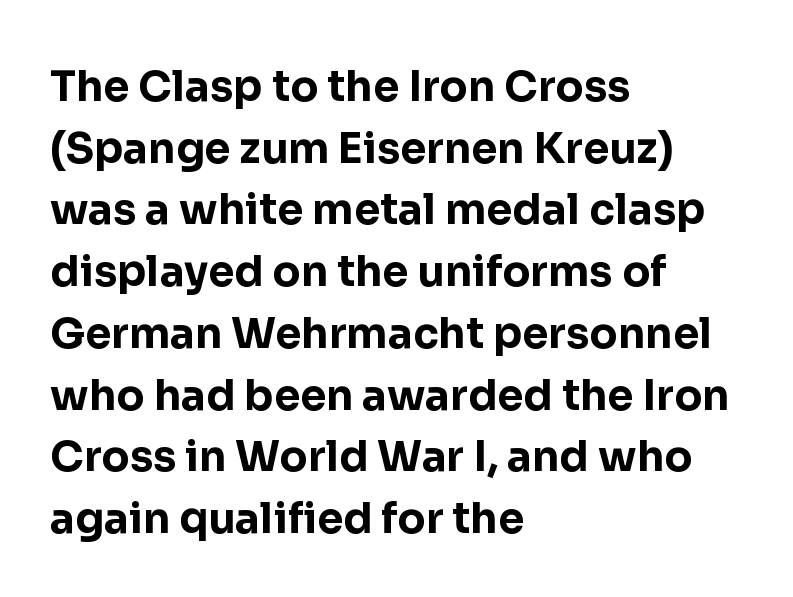
Looks like regular typesetting: each glyph gets only the width it needs. The type sits square on the baseline with zero lean. Classification — sans serif. Type without underlining. The ragged edge is on the right, which tells us the setting is flush left.
